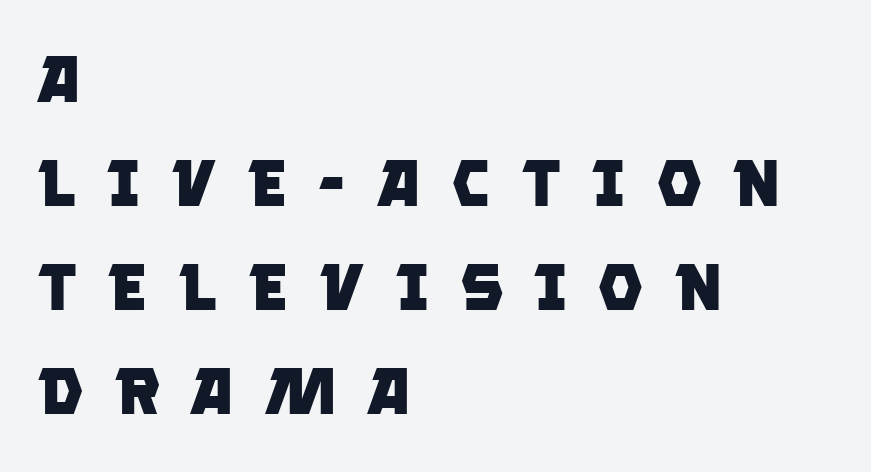
The image shows 65 px heavy sans-serif type; set left-aligned, normal line spacing (1.6x), unusually wide letter spacing (+0.46 em), not underlined; low stroke contrast and a large x-height.
